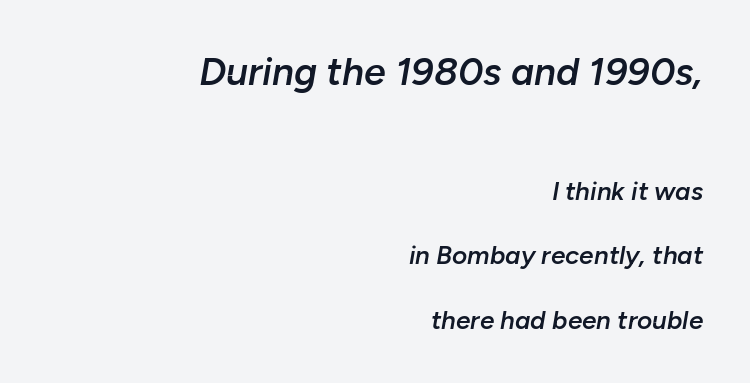
Q: Is the text bold? A: Semi-bold.
Q: Is the text italic (slanted)? A: Yes, it leans right by about 10 degrees.
Q: Is the text underlined? A: No.
Q: How is the paragraph aligned? A: Right-aligned.
Q: Is the spacing between letters normal or unusually wide? A: Normal.
Q: Is the spacing between lines tight, normal or loose? A: Loose.
Q: Which block of text is set in a larger size, the first (top) or the second (bottom)? A: The first (top) one.
Q: Width (condensed, normal, or wide)? A: Normal.
Q: Stroke contrast? A: Low.
Q: x-height? A: Medium.
Q: Monospaced? A: No.
